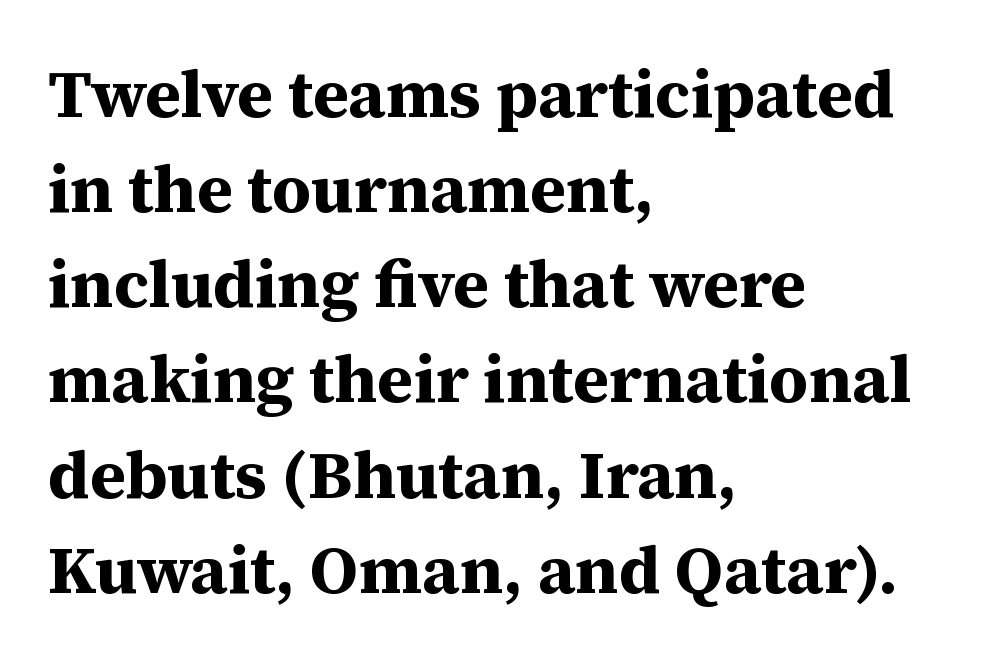
The image shows 67 px bold serif type, upright; set left-aligned, normal line spacing (1.42x), normal letter spacing, not underlined; medium stroke contrast and a medium x-height.
